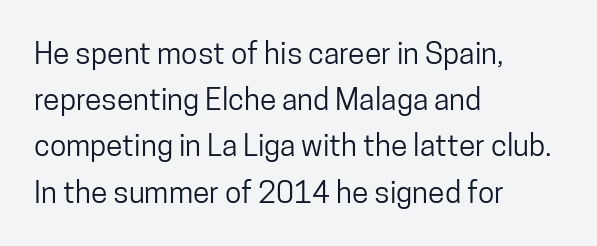
Q: Is the text italic (slanted)? A: No, it is upright.
Q: Is the typeface a serif or a sans-serif typeface? A: Sans-serif.
Q: Is the text underlined? A: No.
Q: How is the paragraph aligned? A: Left-aligned.
Q: Is the spacing between letters normal or unusually wide? A: Normal.
Q: Is the spacing between lines tight, normal or loose? A: Normal.
Q: Width (condensed, normal, or wide)? A: Condensed.
Q: Stroke contrast? A: Low.
Q: x-height? A: Medium.
Q: Monospaced? A: No.
